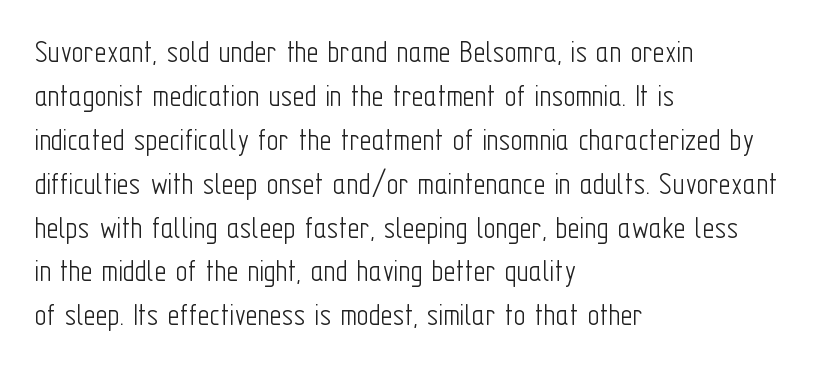
{"serif": "no", "italic": "no", "bold": "no", "weight": "light", "width": "condensed", "stroke_contrast": "low", "x_height": "medium", "monospaced": "no", "underline": "no", "align": "left", "line_spacing": "normal", "line_spacing_ratio": 1.33, "letter_spacing": "normal", "letter_spacing_em": 0.0, "glyph_px": 33}
